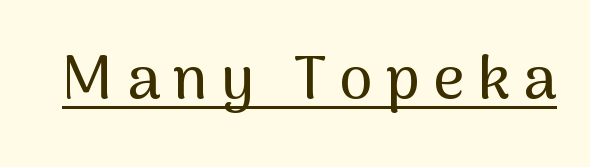
Beneath each row of characters lies a ruled line. Tracking here is generous; glyphs stand well apart from one another. A typesetter would label this face a sans. It's the straight-up-and-down kind of type.
